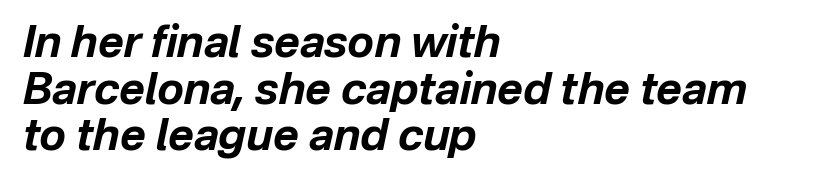
The image shows 44 px bold type, italic (leaning right); set left-aligned, tight line spacing (1.06x), normal letter spacing, not underlined; low stroke contrast and a medium x-height.
